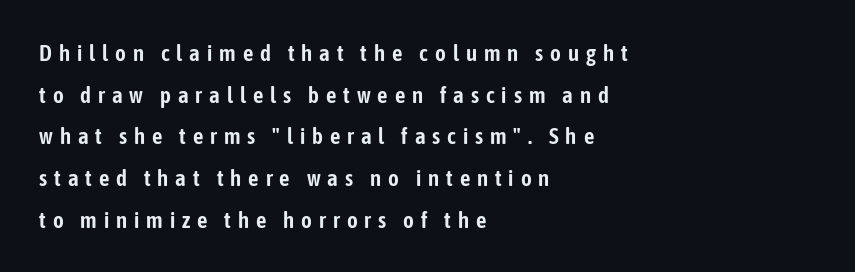
Q: Is the text italic (slanted)? A: No, it is upright.
Q: Is the text underlined? A: No.
Q: How is the paragraph aligned? A: Left-aligned.
Q: Is the spacing between letters normal or unusually wide? A: Unusually wide.
